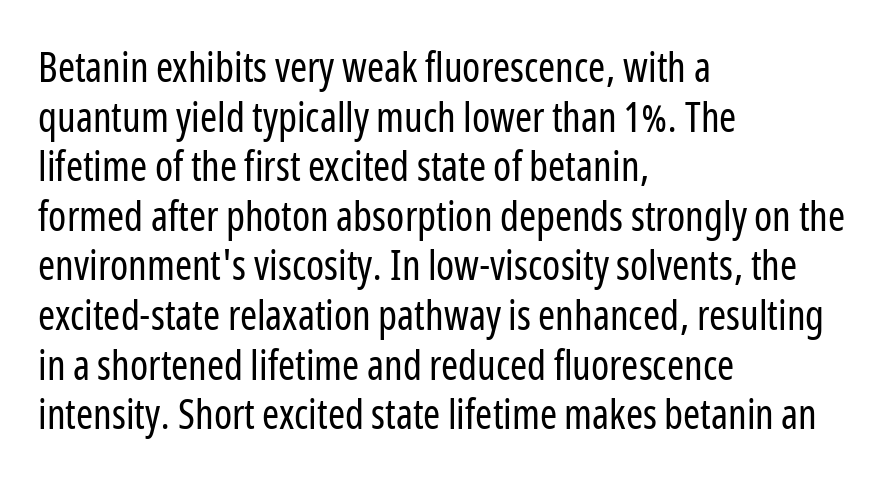
The image shows 41 px regular-weight, condensed sans-serif type, upright; set left-aligned, line spacing 1.21x, normal letter spacing, not underlined; low stroke contrast and a medium x-height.
